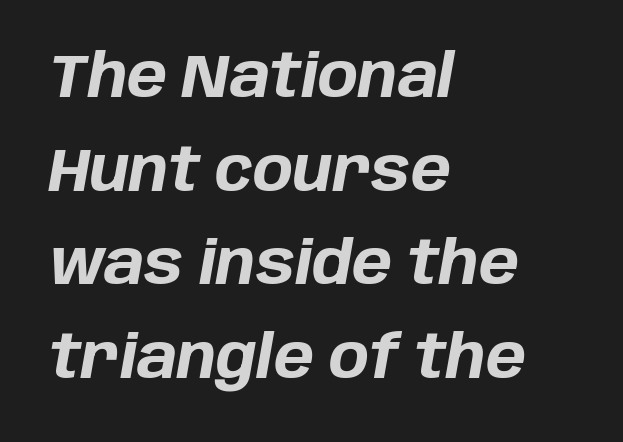
Looks like regular typesetting: each glyph gets only the width it needs. Rows of type keep a routine distance in the vertical direction. The lines in this sample share a left origin and differ only in where they stop. The glyphs look as if they've been sheared to an angle.
